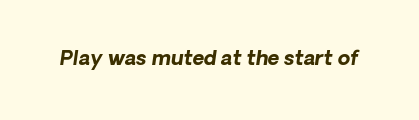
{"bold": "yes", "underline": "no", "letter_spacing": "normal", "letter_spacing_em": 0.0, "glyph_px": 20}
